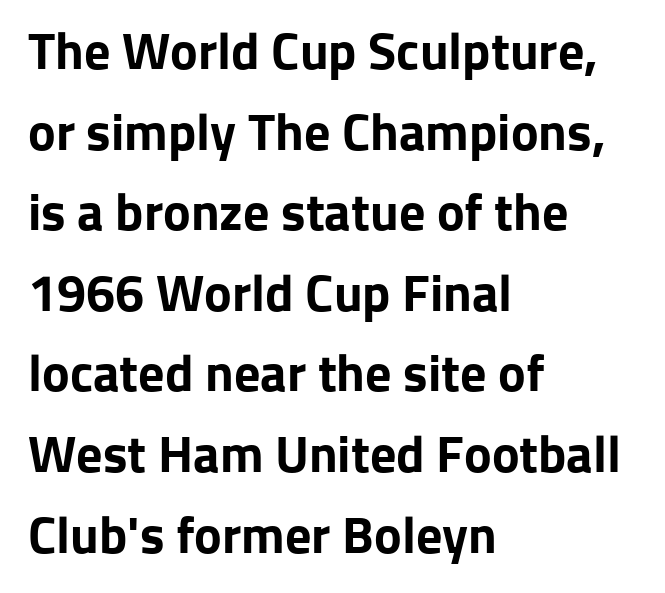
Italic: no, the glyphs are upright roman. In terms of leading, this rendering sits right in the middle. Character widths vary here, with narrow letters taking less room than wide ones. Letter spacing: default.
